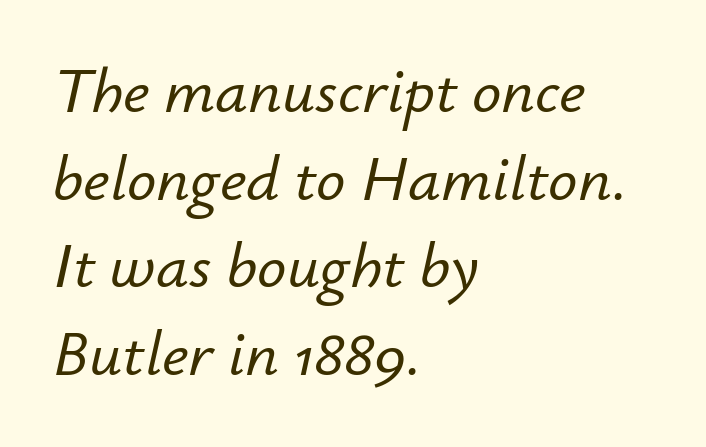
The image shows 65 px text type, italic (leaning right); set left-aligned, normal line spacing (1.35x), normal letter spacing, not underlined; low stroke contrast and a small x-height.
